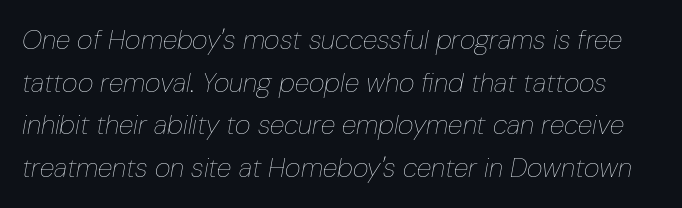
Regular leading. Looking at the ascenders, they clearly lean. No letter is thick-stroked: the sample isn't bold. Here the glyphs are tracked normally, forming tight word shapes. The foot of each line stays bare and open.
